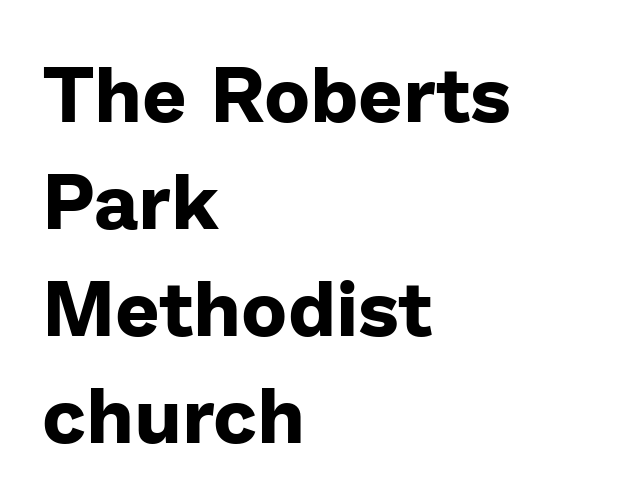
Q: Is the text bold? A: Yes.
Q: Is the text italic (slanted)? A: No, it is upright.
Q: Is the typeface a serif or a sans-serif typeface? A: Sans-serif.
Q: Is the text underlined? A: No.
Q: How is the paragraph aligned? A: Left-aligned.
Q: Is the spacing between letters normal or unusually wide? A: Normal.
Q: Is the spacing between lines tight, normal or loose? A: Normal.
Q: Width (condensed, normal, or wide)? A: Normal.
Q: Stroke contrast? A: Low.
Q: x-height? A: Medium.
Q: Monospaced? A: No.
